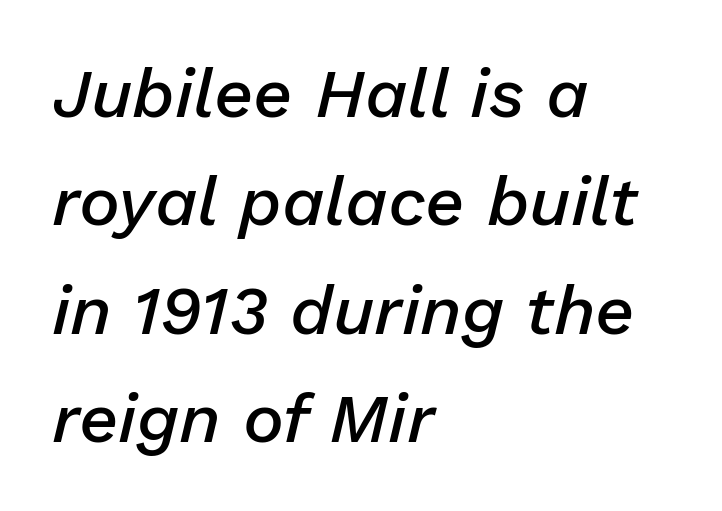
Q: Is the text bold? A: Semi-bold.
Q: Is the text italic (slanted)? A: Yes, it leans right by about 13 degrees.
Q: Is the text underlined? A: No.
Q: How is the paragraph aligned? A: Left-aligned.
Q: Is the spacing between letters normal or unusually wide? A: Normal.
Q: Is the spacing between lines tight, normal or loose? A: Normal.
Q: Width (condensed, normal, or wide)? A: Normal.
Q: Stroke contrast? A: Low.
Q: x-height? A: Medium.
Q: Monospaced? A: No.
